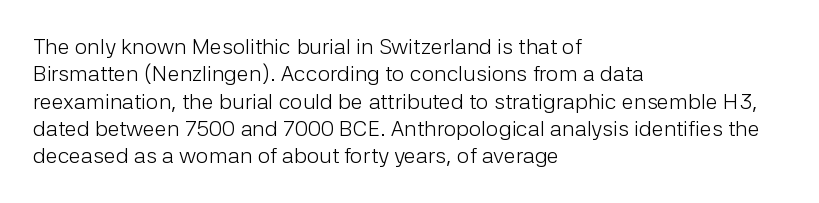
{"italic": "no", "bold": "no", "underline": "no", "align": "left", "line_spacing_ratio": 1.24, "letter_spacing": "normal", "letter_spacing_em": 0.0, "glyph_px": 22}
